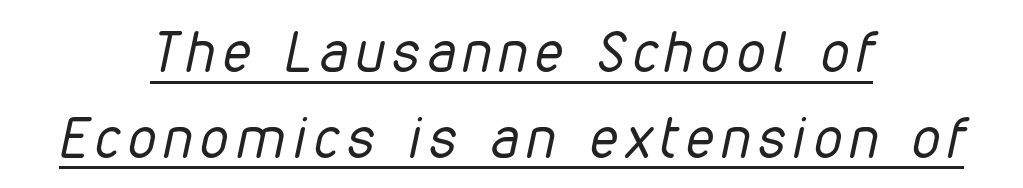
Q: Is the text bold? A: No.
Q: Is the text italic (slanted)? A: Yes, it leans right by about 12 degrees.
Q: Is the text underlined? A: Yes.
Q: How is the paragraph aligned? A: Centered.
Q: Is the spacing between lines tight, normal or loose? A: Normal.
Q: Width (condensed, normal, or wide)? A: Condensed.
Q: Stroke contrast? A: Low.
Q: x-height? A: Medium.
Q: Monospaced? A: No.
